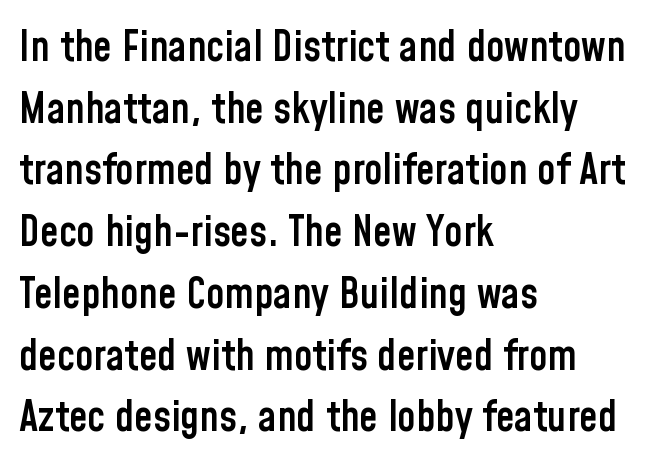
{"serif": "no", "italic": "no", "bold": "semi", "weight": "semibold", "width": "condensed", "stroke_contrast": "low", "x_height": "medium", "monospaced": "no", "underline": "no", "align": "left", "line_spacing": "normal", "line_spacing_ratio": 1.47, "letter_spacing": "normal", "letter_spacing_em": 0.0, "glyph_px": 42}
